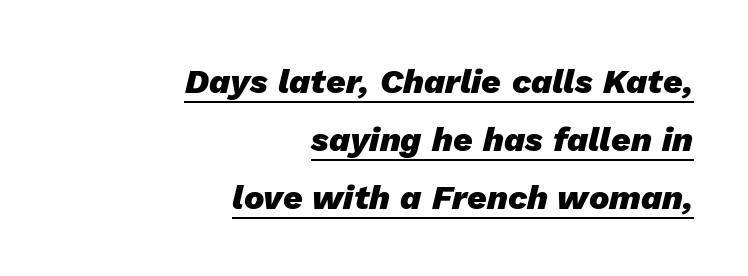
{"italic": "yes", "lean": "right", "slant_degrees": 13, "bold": "yes", "weight": "heavy", "width": "normal", "stroke_contrast": "low", "x_height": "medium", "monospaced": "no", "underline": "yes", "align": "right", "line_spacing": "normal", "line_spacing_ratio": 1.7, "letter_spacing": "normal", "letter_spacing_em": 0.0, "glyph_px": 34}
